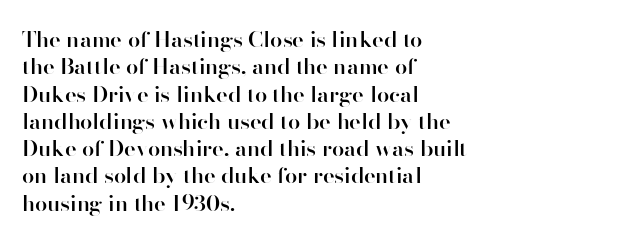
Typographic density is moderately raised because the face is semibold. Vertical strokes here are truly vertical. Between one letter and the next there's only the usual sliver of space. The setting favours the left margin, as ordinary paragraphs usually do.
